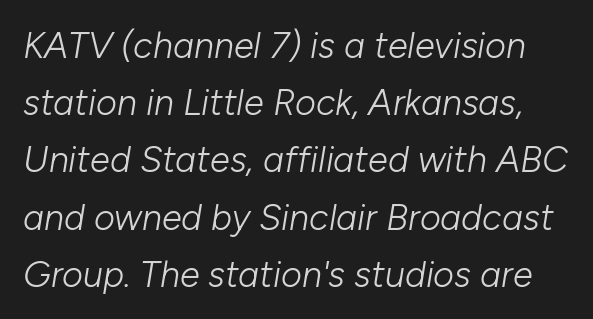
The image shows 36 px light type, italic (leaning right); set normal line spacing (1.59x), normal letter spacing, not underlined; low stroke contrast and a medium x-height.
